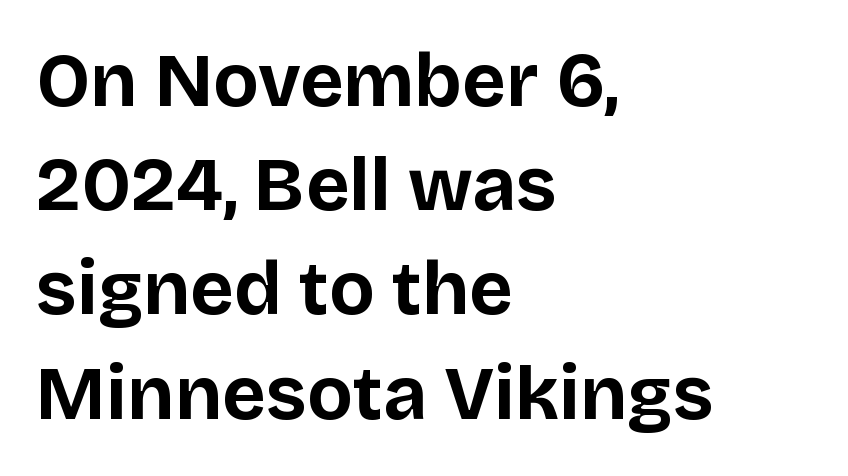
{"serif": "no", "italic": "no", "bold": "yes", "weight": "bold", "width": "normal", "stroke_contrast": "low", "x_height": "large", "monospaced": "no", "underline": "no", "align": "left", "line_spacing": "normal", "line_spacing_ratio": 1.39, "letter_spacing": "normal", "letter_spacing_em": 0.0, "glyph_px": 75}
